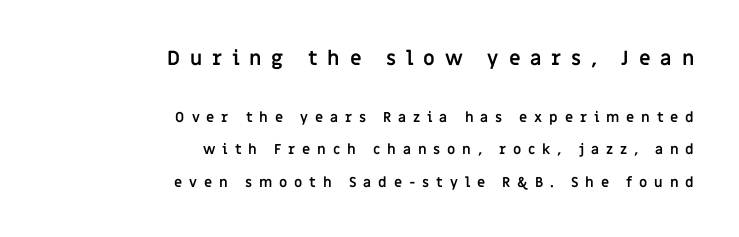
The image shows 20 px bold type, upright; set right-aligned, loose line spacing (2.33x), unusually wide letter spacing (+0.49 em), not underlined; the first (top) block is 1.43x larger.
